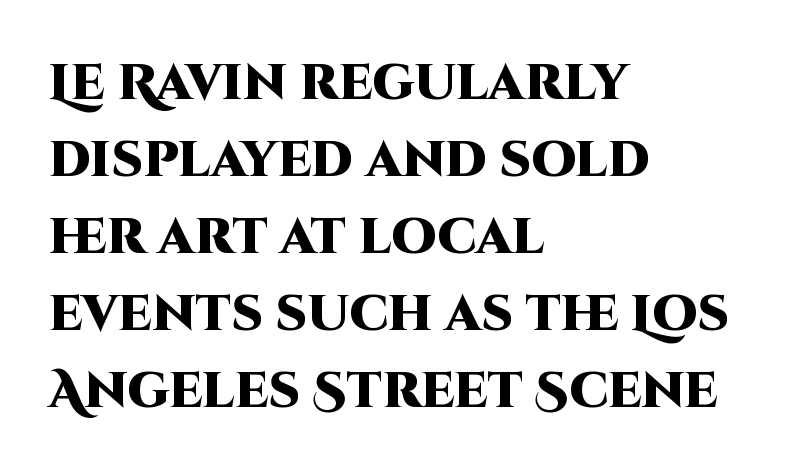
Does the lettering tilt? It doesn't — this is upright. Here the designer chose a conventional face with non-uniform glyph widths. A typesetter would call this zero additional tracking. Is there much room between lines? A standard amount, neither cramped nor airy. Unmarked baselines from the first word to the last.
